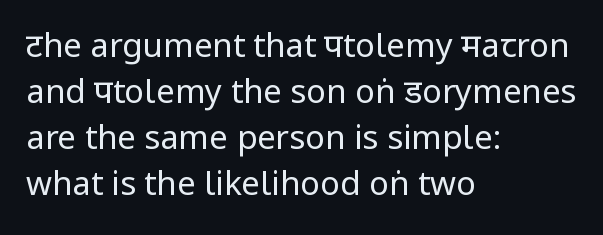
The image shows 33 px regular-weight, condensed sans-serif type, upright; set left-aligned, normal line spacing (1.39x), normal letter spacing, not underlined; low stroke contrast and a large x-height.
